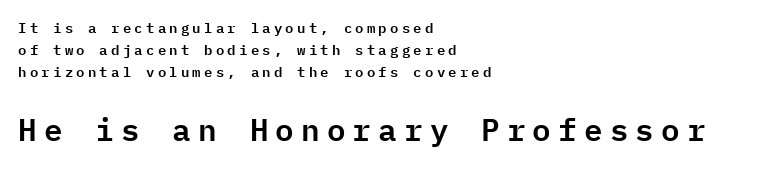
Here the glyphs are tracked loosely, breaking word shapes into spaced letters. Interline gaps are of average width in this sample. Here the designer chose a console-style face with uniform glyph widths. Leftover space on each line is placed entirely after the last word. Does the lettering tilt? It doesn't — this is upright. Check where the strokes stop: nothing finishes them off — pure sans.
